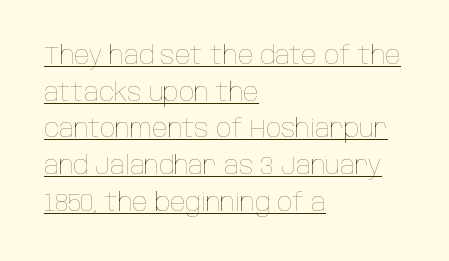
The image shows 25 px text type, upright; set left-aligned, normal line spacing (1.47x), normal letter spacing, underlined.
